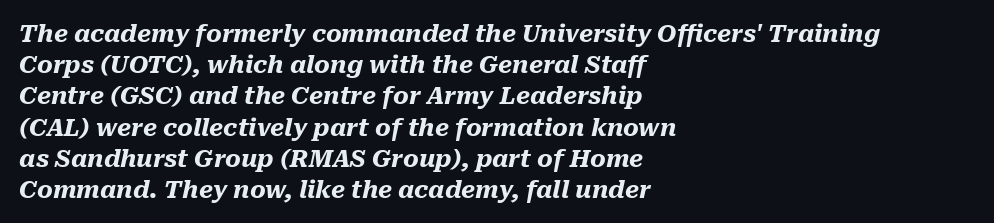
The image shows 24 px bold type, italic (leaning right); set left-aligned, normal line spacing (1.3x), normal letter spacing, not underlined.
